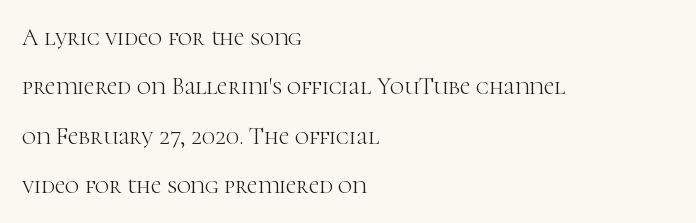
Q: Is the text bold? A: No.
Q: Is the text italic (slanted)? A: No, it is upright.
Q: Is the text underlined? A: No.
Q: How is the paragraph aligned? A: Left-aligned.
Q: Is the spacing between letters normal or unusually wide? A: Normal.
Q: Is the spacing between lines tight, normal or loose? A: Loose.
